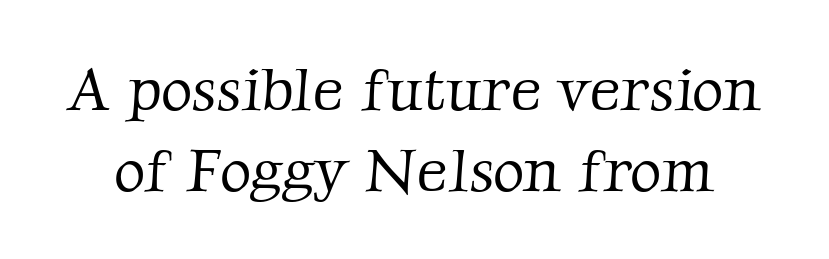
The image shows 61 px light serif type; set normal line spacing (1.32x), normal letter spacing, not underlined; low stroke contrast and a medium x-height.
